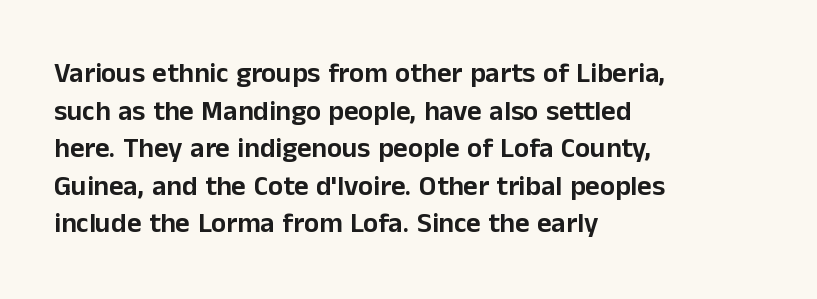
{"serif": "no", "italic": "no", "width": "normal", "stroke_contrast": "low", "x_height": "medium", "monospaced": "no", "underline": "no", "align": "left", "line_spacing": "normal", "line_spacing_ratio": 1.34, "letter_spacing": "normal", "letter_spacing_em": 0.0, "glyph_px": 28}
